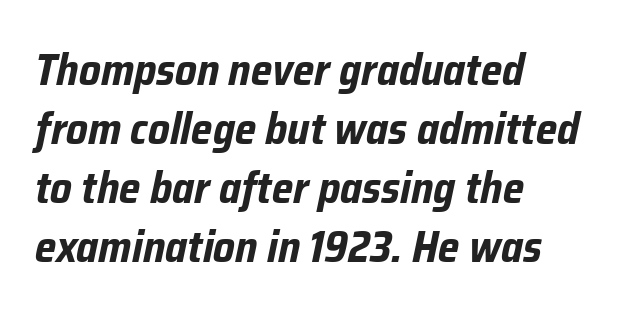
{"italic": "yes", "lean": "right", "slant_degrees": 12, "bold": "yes", "weight": "bold", "width": "condensed", "stroke_contrast": "low", "x_height": "medium", "monospaced": "no", "underline": "no", "align": "left", "line_spacing": "normal", "line_spacing_ratio": 1.34, "letter_spacing": "normal", "letter_spacing_em": 0.0, "glyph_px": 44}
